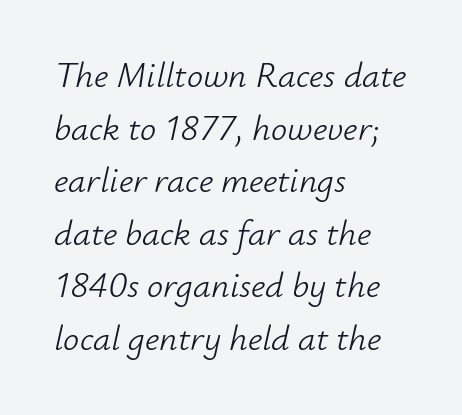
{"italic": "yes", "lean": "right", "slant_degrees": 12, "bold": "no", "weight": "light", "width": "normal", "stroke_contrast": "low", "x_height": "small", "monospaced": "no", "underline": "no", "align": "left", "line_spacing": "normal", "line_spacing_ratio": 1.46, "letter_spacing": "normal", "letter_spacing_em": 0.0, "glyph_px": 36}
